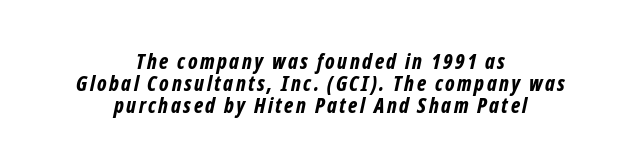
The rag falls on both sides of this text block equally. Glance below the letters and you will spot only blank space. The typesetting leans heavy: a genuine bold. Emphasis-style slanted type is in use. Quick note: interline space is minimal.
